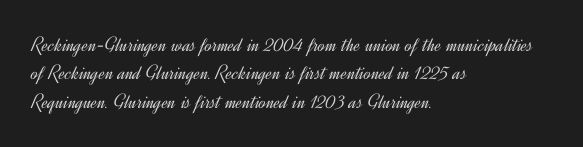
The image shows 21 px text type; set left-aligned, normal line spacing (1.35x), normal letter spacing, not underlined.
